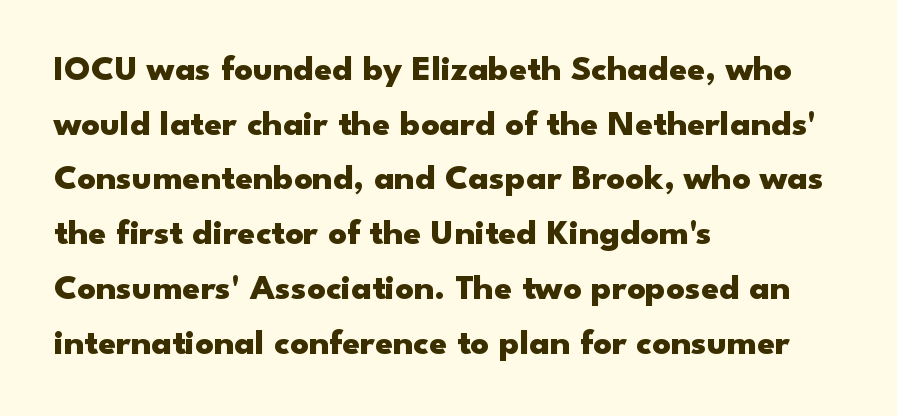
A student would call this left alignment; a typographer would say flush left, rag right. The glyphs are unaccompanied by any horizontal stroke below them. Note the varied advance widths — an 'i' is clearly narrower than an 'm'. A typesetter would call this zero additional tracking.
